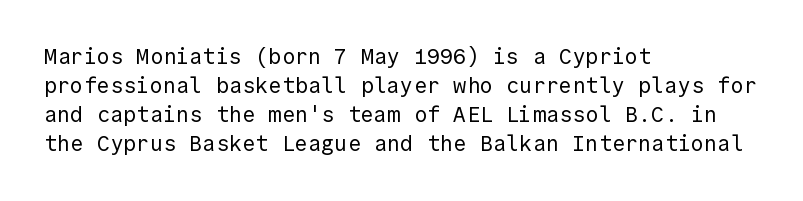
{"italic": "no", "bold": "no", "underline": "no", "align": "left", "line_spacing": "normal", "line_spacing_ratio": 1.32, "letter_spacing": "normal", "letter_spacing_em": 0.0, "glyph_px": 22}
